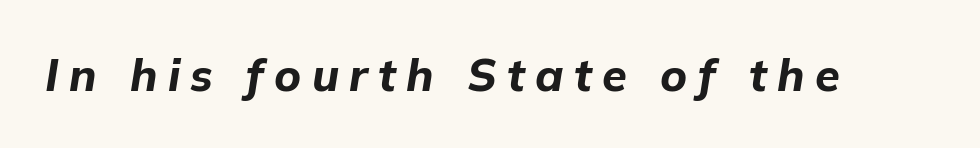
The whole block is typeset with a tilt. These lines are rendered in a variable-pitch font. Caption: expanded tracking, letters set apart. Words float on clear page, feet unadorned. How heavy is the stroke? Heavy — this is a bold.
